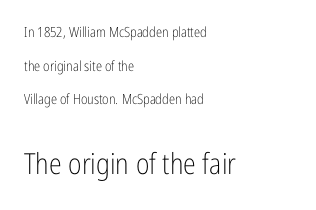
The type sits square on the baseline with zero lean. Compared with a centered layout, this one pins lines to the left instead. Between one letter and the next there's only the usual sliver of space. This rendering employs a face without finishing strokes, i.e., a sans-serif. Caption: upper text group reduced, lower text group enlarged.
